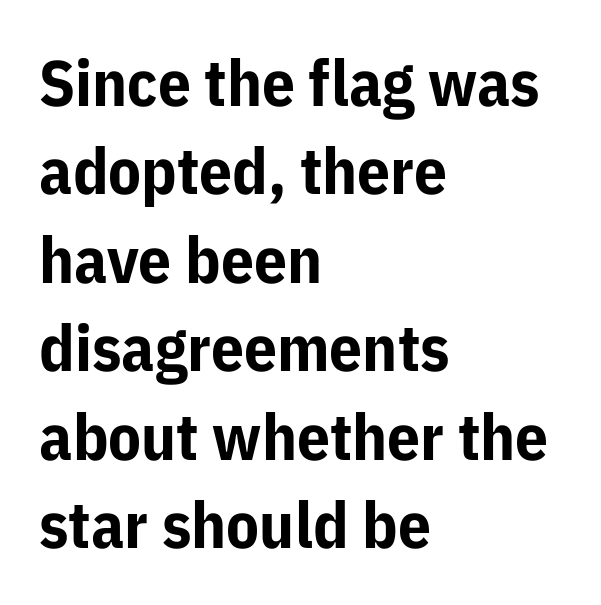
Q: Is the text bold? A: Yes.
Q: Is the text italic (slanted)? A: No, it is upright.
Q: Is the typeface a serif or a sans-serif typeface? A: Sans-serif.
Q: Is the text underlined? A: No.
Q: How is the paragraph aligned? A: Left-aligned.
Q: Is the spacing between letters normal or unusually wide? A: Normal.
Q: Is the spacing between lines tight, normal or loose? A: Normal.
Q: Width (condensed, normal, or wide)? A: Normal.
Q: Stroke contrast? A: Low.
Q: x-height? A: Medium.
Q: Monospaced? A: No.
